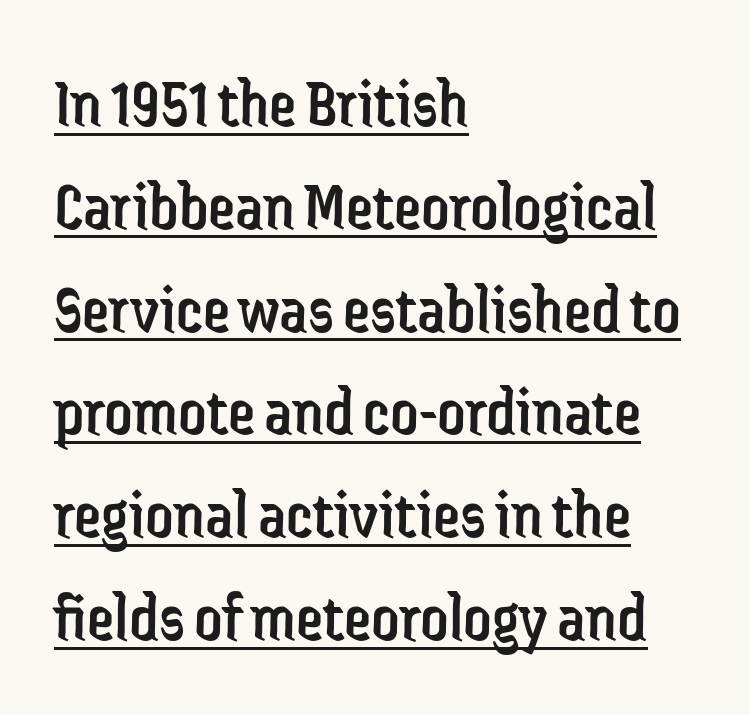
The image shows 69 px regular-weight, condensed sans-serif type, upright; set left-aligned, normal line spacing (1.49x), normal letter spacing, underlined; low stroke contrast and a medium x-height.
